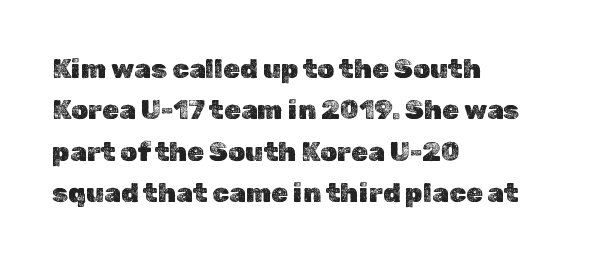
The image shows 27 px text type, upright; set left-aligned, normal line spacing (1.53x), normal letter spacing, not underlined.
